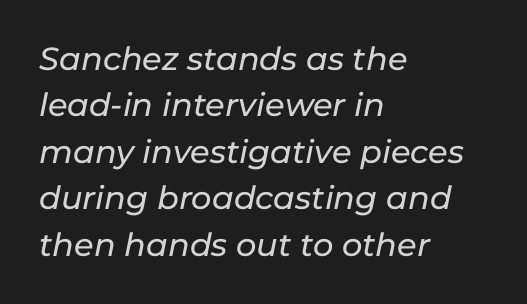
Q: Is the text italic (slanted)? A: Yes, it leans right by about 11 degrees.
Q: Is the text underlined? A: No.
Q: How is the paragraph aligned? A: Left-aligned.
Q: Is the spacing between letters normal or unusually wide? A: Normal.
Q: Is the spacing between lines tight, normal or loose? A: Normal.
Q: Width (condensed, normal, or wide)? A: Normal.
Q: Stroke contrast? A: Low.
Q: x-height? A: Medium.
Q: Monospaced? A: No.
